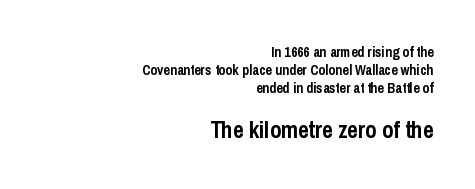
{"italic": "no", "bold": "yes", "underline": "no", "align": "right", "line_spacing": "normal", "line_spacing_ratio": 1.28, "letter_spacing": "normal", "letter_spacing_em": 0.0, "larger_block": "second", "size_ratio": 1.64, "glyph_px": 23}
